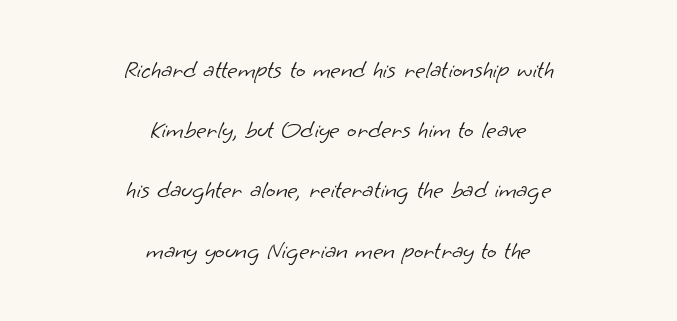
Q: Is the text bold? A: No.
Q: Is the text underlined? A: No.
Q: How is the paragraph aligned? A: Centered.
Q: Is the spacing between letters normal or unusually wide? A: Normal.
Q: Is the spacing between lines tight, normal or loose? A: Loose.
